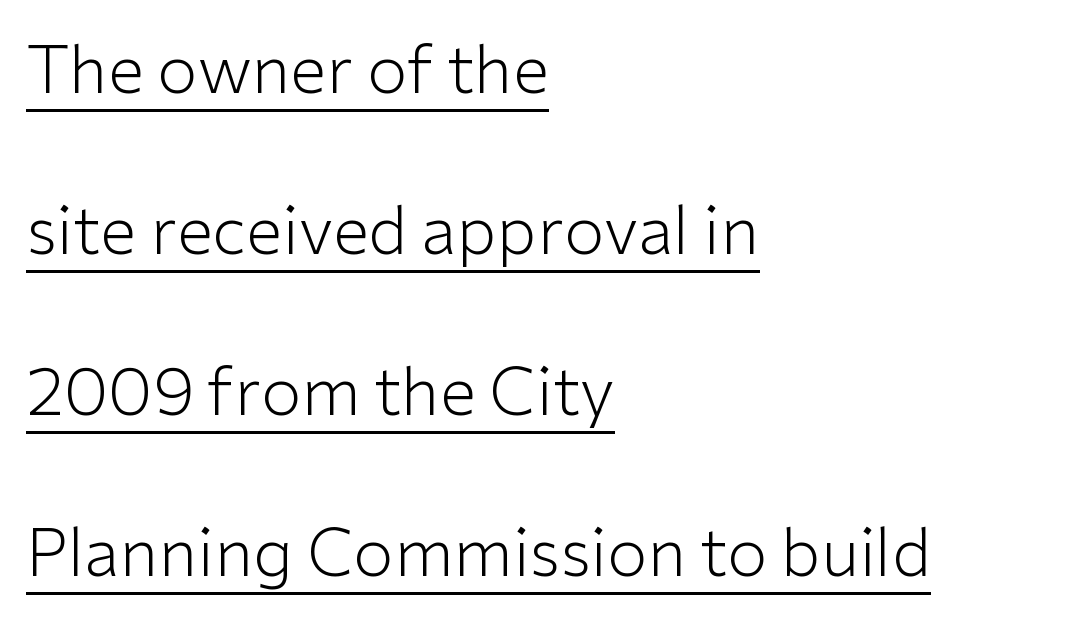
The image shows 66 px light sans-serif type, upright; set left-aligned, loose line spacing (2.44x), normal letter spacing, underlined; low stroke contrast and a medium x-height.
